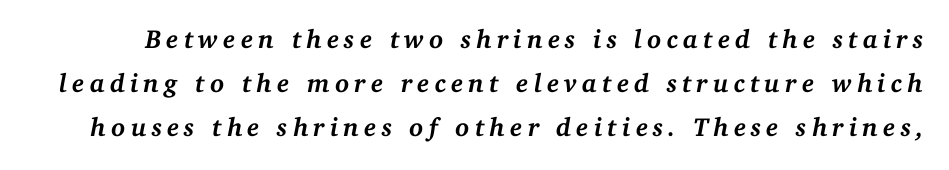
The image shows 26 px bold type, italic (leaning right); set normal line spacing (1.7x), not underlined.
